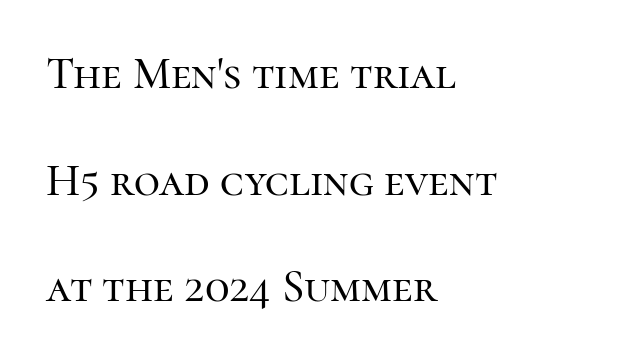
{"serif": "yes", "italic": "no", "width": "normal", "stroke_contrast": "high", "x_height": "medium", "monospaced": "no", "underline": "no", "align": "left", "line_spacing": "loose", "line_spacing_ratio": 2.37, "letter_spacing": "normal", "letter_spacing_em": 0.0, "glyph_px": 45}
